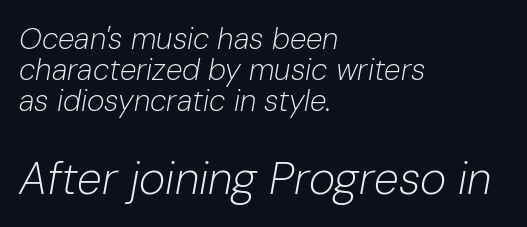
The image shows 45 px light type, italic (leaning right); set left-aligned, tight line spacing (1.04x), normal letter spacing, not underlined; the second (bottom) block is 1.5x larger; low stroke contrast and a medium x-height.
